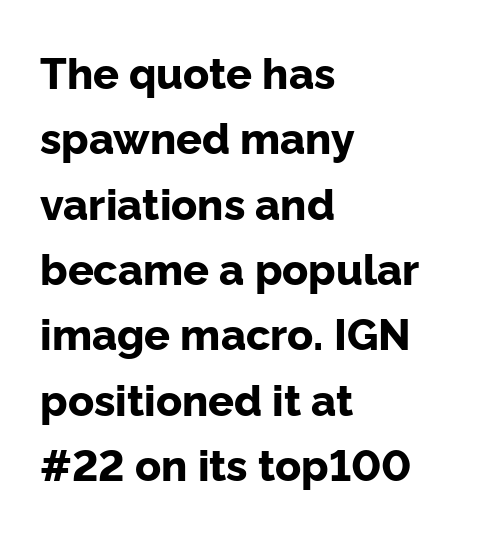
The image shows 43 px bold sans-serif type, upright; set left-aligned, normal line spacing (1.52x), normal letter spacing, not underlined; low stroke contrast and a medium x-height.
